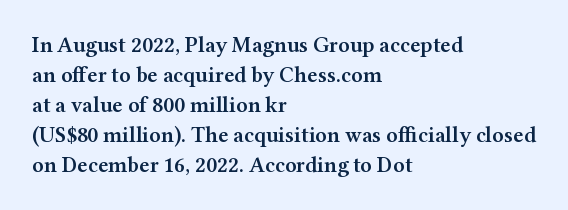
In terms of letterspacing, this is plain default setting. Underlining? Definitely not there. The rendering anchors every line to the left-hand side. Style check: upright.
